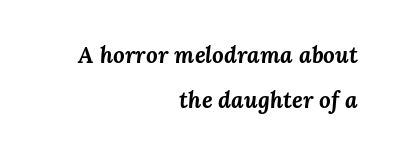
Line spacing here is loose. Any mark beneath the type? The region is blank. Which margin do the lines hug? The right one — the left edge is uneven. Is the type slanted? Yes — the strokes lean at a clear angle.
